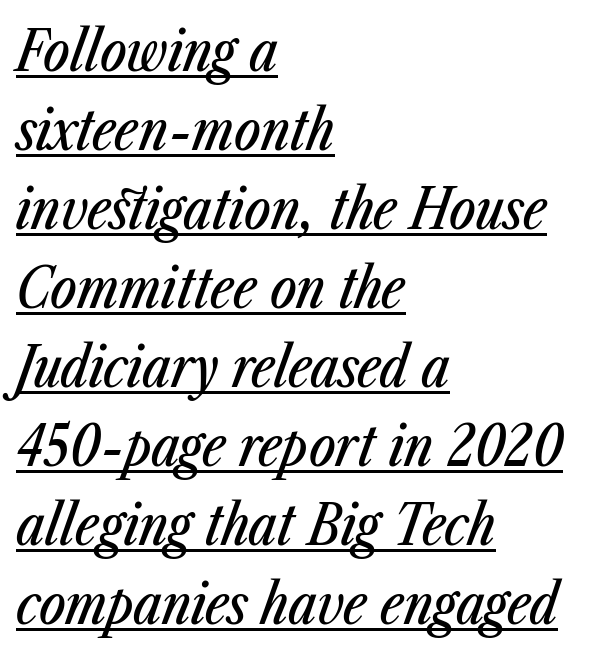
Q: Is the text italic (slanted)? A: Yes, it leans right by about 23 degrees.
Q: Is the text underlined? A: Yes.
Q: How is the paragraph aligned? A: Left-aligned.
Q: Is the spacing between letters normal or unusually wide? A: Normal.
Q: Is the spacing between lines tight, normal or loose? A: Normal.
Q: Width (condensed, normal, or wide)? A: Condensed.
Q: Stroke contrast? A: Low.
Q: x-height? A: Medium.
Q: Monospaced? A: No.
